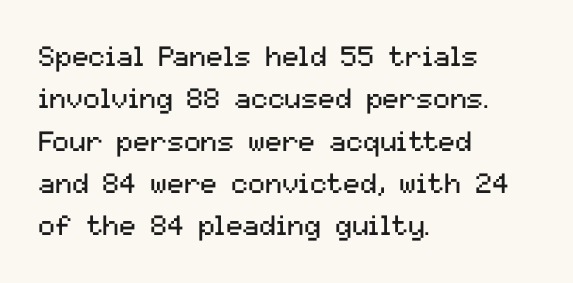
{"serif": "no", "italic": "no", "bold": "no", "weight": "regular", "width": "normal", "stroke_contrast": "medium", "x_height": "medium", "monospaced": "no", "underline": "no", "align": "left", "line_spacing": "normal", "line_spacing_ratio": 1.51, "letter_spacing": "normal", "letter_spacing_em": 0.0, "glyph_px": 28}
